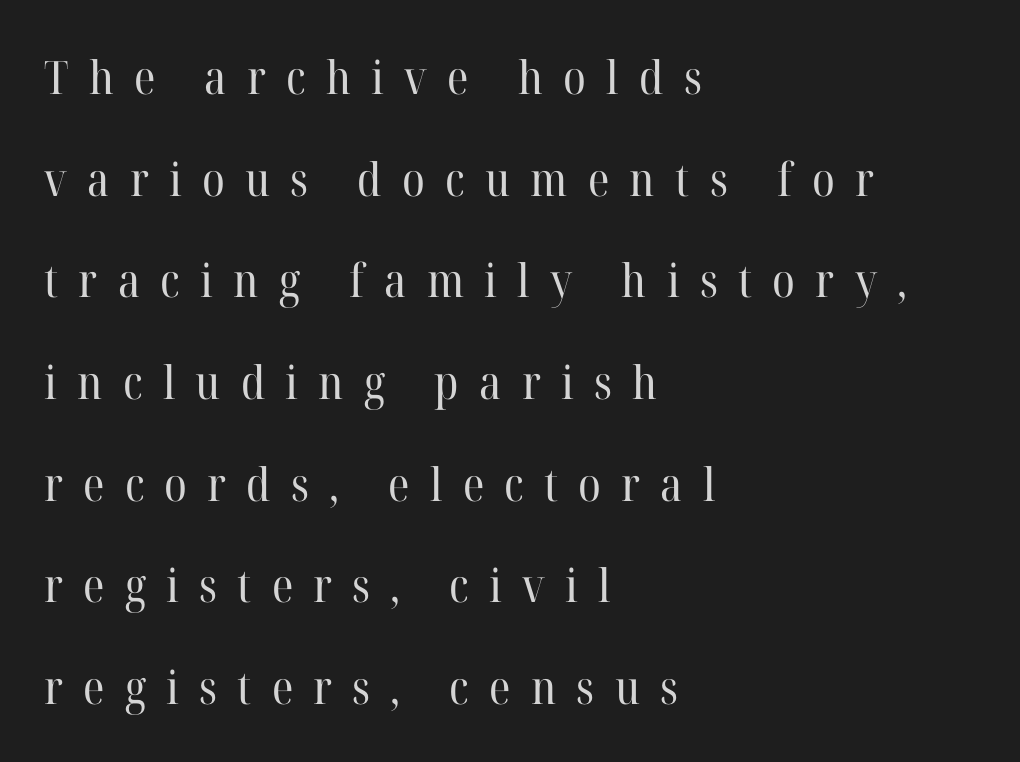
{"serif": "yes", "italic": "no", "bold": "no", "weight": "regular", "width": "normal", "stroke_contrast": "high", "x_height": "medium", "monospaced": "no", "underline": "no", "align": "left", "line_spacing": "loose", "line_spacing_ratio": 2.21, "letter_spacing": "wide", "letter_spacing_em": 0.44, "glyph_px": 46}
